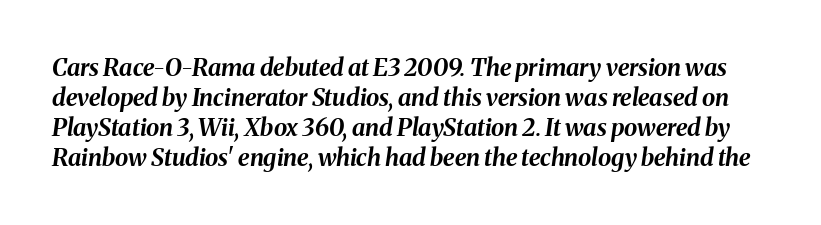
Quick note: underline off. The font's italic variant was chosen for this text. Each glyph is drawn with heavy, bold strokes. What stands out about the letter spacing? Nothing — it is the standard amount. Summary of vertical rhythm: regular, with standard interline spacing.
